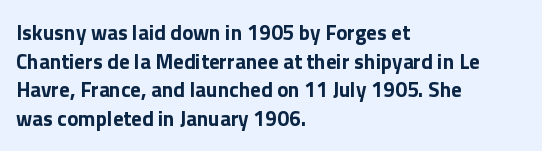
{"italic": "no", "bold": "yes", "underline": "no", "align": "left", "line_spacing": "normal", "line_spacing_ratio": 1.36, "letter_spacing": "normal", "letter_spacing_em": 0.0, "glyph_px": 21}
